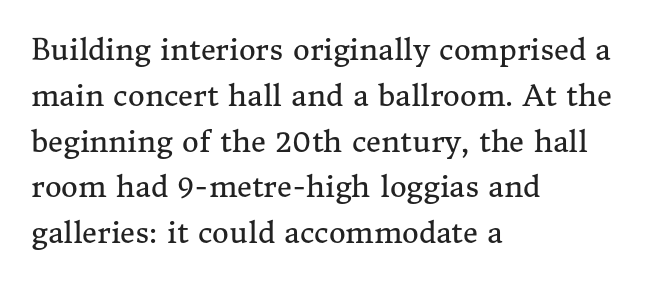
The image shows 29 px regular-weight serif type, upright; set left-aligned, normal line spacing (1.58x), normal letter spacing, not underlined; medium stroke contrast and a medium x-height.
